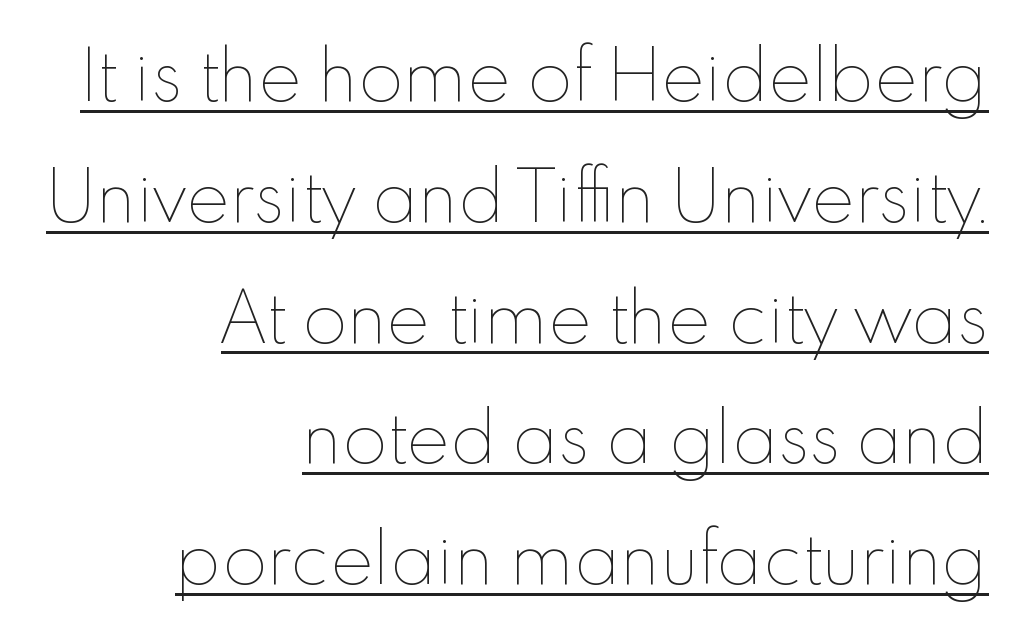
{"italic": "no", "bold": "no", "weight": "thin", "width": "normal", "x_height": "small", "monospaced": "no", "underline": "yes", "align": "right", "line_spacing_ratio": 1.83, "letter_spacing": "normal", "letter_spacing_em": 0.0, "glyph_px": 66}
